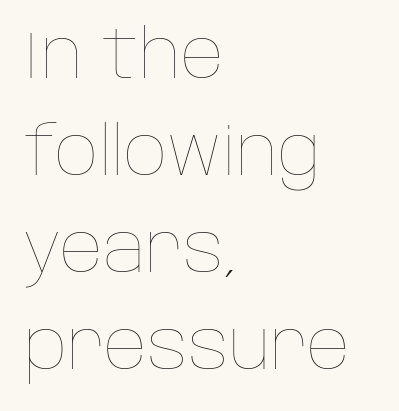
{"italic": "no", "bold": "no", "weight": "thin", "width": "normal", "stroke_contrast": "low", "x_height": "large", "monospaced": "no", "underline": "no", "align": "left", "line_spacing": "normal", "line_spacing_ratio": 1.45, "letter_spacing": "normal", "letter_spacing_em": 0.0, "glyph_px": 67}
